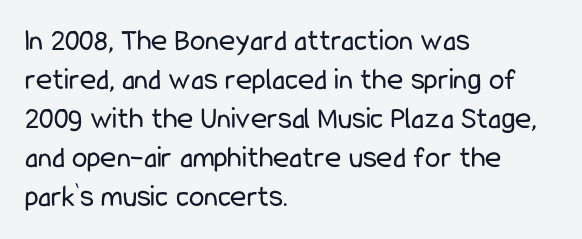
{"serif": "no", "italic": "no", "bold": "no", "weight": "regular", "width": "condensed", "stroke_contrast": "low", "x_height": "medium", "monospaced": "no", "underline": "no", "align": "left", "line_spacing": "normal", "line_spacing_ratio": 1.26, "letter_spacing": "normal", "letter_spacing_em": 0.0, "glyph_px": 31}
